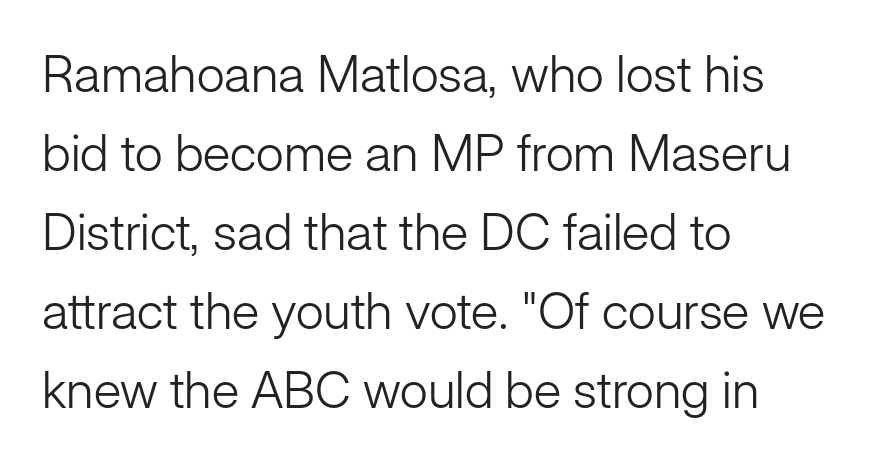
{"serif": "no", "italic": "no", "bold": "no", "weight": "light", "width": "normal", "stroke_contrast": "low", "x_height": "medium", "monospaced": "no", "underline": "no", "align": "left", "line_spacing": "normal", "line_spacing_ratio": 1.55, "letter_spacing": "normal", "letter_spacing_em": 0.0, "glyph_px": 51}
